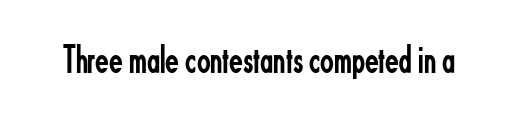
Note the varied advance widths — an 'i' is clearly narrower than an 'm'. Examine the stroke ends and you'll find no serifs. There is no visible air inserted between adjacent glyphs. Compared with a typical body face, this is equally light or lighter still. A bare baseline throughout the passage.
